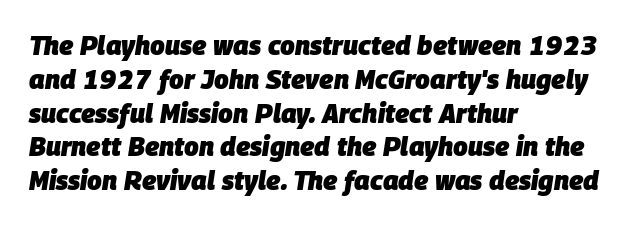
The image shows 26 px bold type, italic (leaning right); set left-aligned, normal line spacing (1.3x), normal letter spacing, not underlined.
